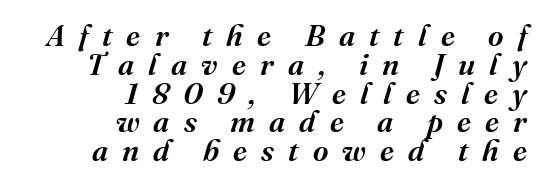
Q: Is the text bold? A: Semi-bold.
Q: Is the text italic (slanted)? A: Yes, it leans right by about 16 degrees.
Q: Is the typeface a serif or a sans-serif typeface? A: Serif.
Q: Is the text underlined? A: No.
Q: How is the paragraph aligned? A: Right-aligned.
Q: Is the spacing between letters normal or unusually wide? A: Unusually wide.
Q: Is the spacing between lines tight, normal or loose? A: Tight.
Q: Width (condensed, normal, or wide)? A: Normal.
Q: Stroke contrast? A: Medium.
Q: x-height? A: Medium.
Q: Monospaced? A: No.
